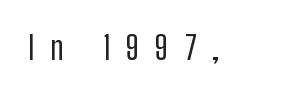
The image shows 32 px regular-weight, condensed sans-serif type, upright; set unusually wide letter spacing (+0.5 em), not underlined; low stroke contrast and a medium x-height.
